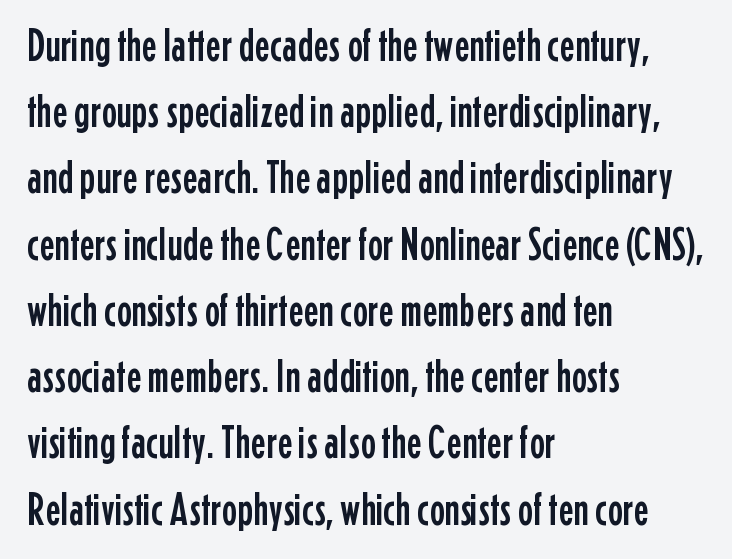
The image shows 46 px condensed sans-serif type, upright; set left-aligned, normal line spacing (1.44x), normal letter spacing, not underlined; low stroke contrast and a medium x-height.
